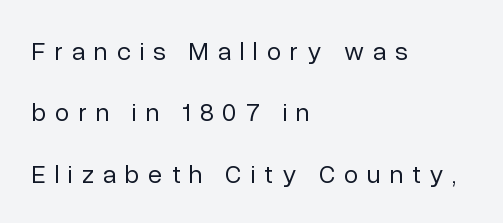
Q: Is the text bold? A: No.
Q: Is the text italic (slanted)? A: No, it is upright.
Q: Is the text underlined? A: No.
Q: How is the paragraph aligned? A: Left-aligned.
Q: Is the spacing between letters normal or unusually wide? A: Unusually wide.
Q: Is the spacing between lines tight, normal or loose? A: Loose.
